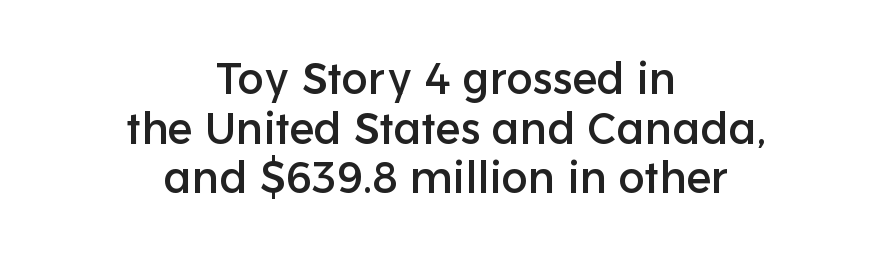
Q: Is the text italic (slanted)? A: No, it is upright.
Q: Is the typeface a serif or a sans-serif typeface? A: Sans-serif.
Q: Is the text underlined? A: No.
Q: How is the paragraph aligned? A: Centered.
Q: Is the spacing between letters normal or unusually wide? A: Normal.
Q: Is the spacing between lines tight, normal or loose? A: Tight.
Q: Width (condensed, normal, or wide)? A: Normal.
Q: Stroke contrast? A: Low.
Q: x-height? A: Medium.
Q: Monospaced? A: No.
